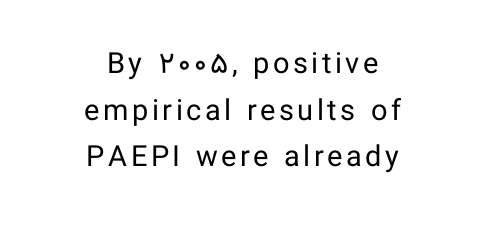
The image shows 29 px regular-weight sans-serif type, upright; set centered, normal line spacing (1.61x), not underlined; low stroke contrast and a medium x-height.
